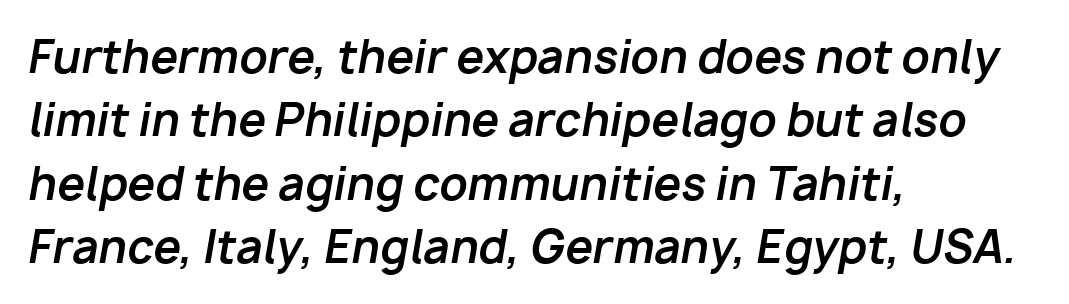
The specimen omits any rule beneath the text block's lines. Horizontal bands of white between lines are of average thickness. Is the type bold? Yes — the strokes are clearly thick and heavy. These lines are set flush left with a ragged right edge. Is this a fixed-width face? No — the glyphs have proportional, varying widths. Is the type slanted? Yes — the strokes lean at a clear angle.
